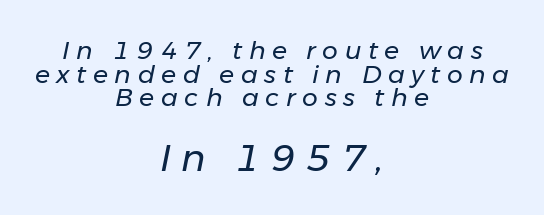
Does the leading feel generous? Not at all — it's pinched. Here the designer chose a conventional face with non-uniform glyph widths. Centered paragraph, ragged on both sides. Vertical stems look standard width or narrower in stroke.
